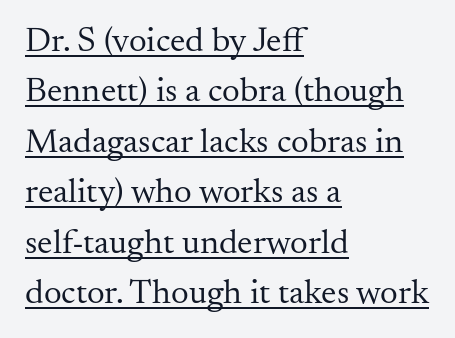
The image shows 35 px regular-weight serif type, upright; set left-aligned, normal line spacing (1.44x), normal letter spacing, underlined; medium stroke contrast and a small x-height.
